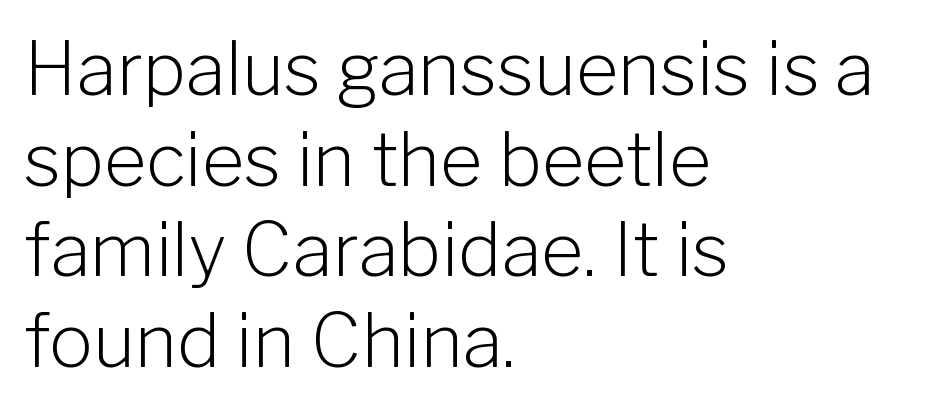
The letters stand upright; this is a roman face. Grotesque or geometric, the face here clearly has no serifs. The letterforms sit at book weight or below. If you drew a ruler down the left edge, every line would touch it.
